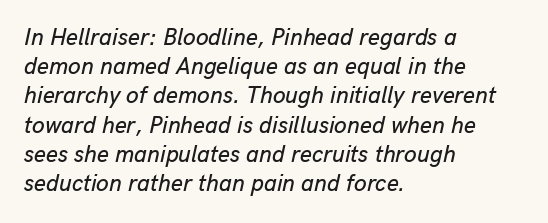
{"italic": "yes", "lean": "right", "slant_degrees": 13, "underline": "no", "align": "left", "line_spacing": "normal", "line_spacing_ratio": 1.27, "letter_spacing": "normal", "letter_spacing_em": 0.0, "glyph_px": 23}
